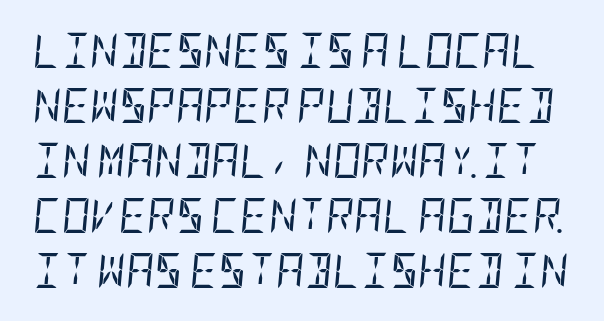
{"italic": "yes", "lean": "right", "slant_degrees": 5, "bold": "no", "weight": "regular", "width": "condensed", "stroke_contrast": "low", "x_height": "large", "underline": "no", "line_spacing": "normal", "line_spacing_ratio": 1.57, "letter_spacing": "normal", "letter_spacing_em": 0.0, "glyph_px": 35}
